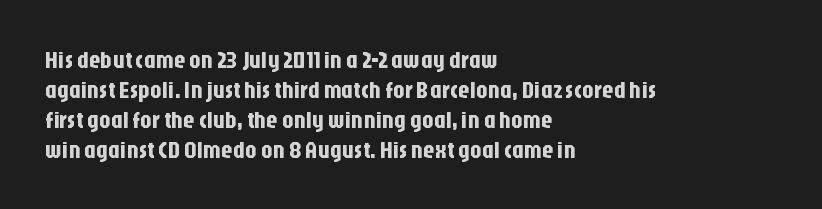
The rendering keeps characters at their native spacing. The string is rendered with underlining switched off. It's the straight-up-and-down kind of type. The paragraph has a hard left edge and a soft right edge. One glance says typical: line gaps are just what's usual.
